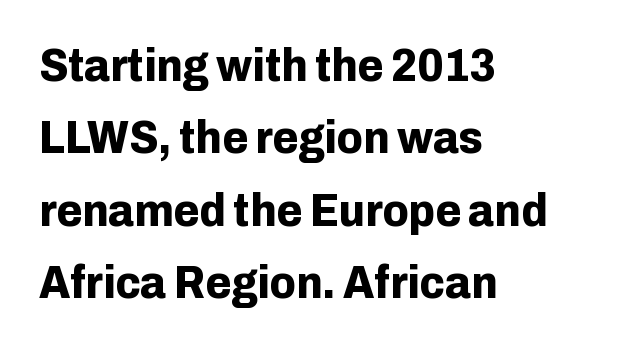
Every character sits straight up, as roman type does. Students, observe: this is what conventionally led text looks like. The type is set solid horizontally, with unmodified tracking. Is the block centered? No — it sits flush against the left margin. Check where the strokes stop: nothing finishes them off — pure sans. In terms of weight, the rendering is a true, heavy bold.
